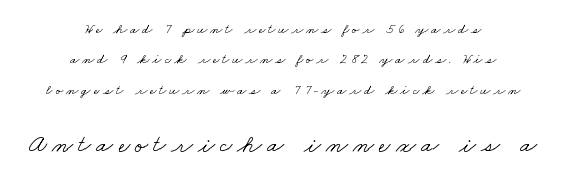
{"bold": "no", "underline": "no", "align": "center", "line_spacing": "loose", "line_spacing_ratio": 2.17, "letter_spacing": "wide", "letter_spacing_em": 0.2, "larger_block": "second", "size_ratio": 1.79, "glyph_px": 25}
